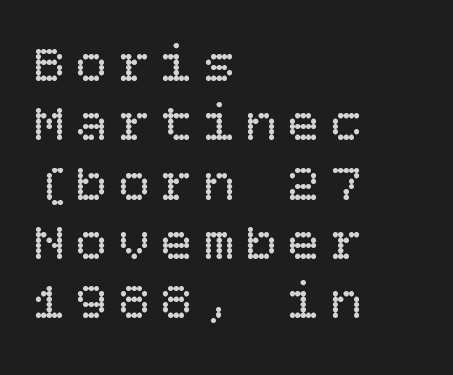
Q: Is the text bold? A: No.
Q: Is the text italic (slanted)? A: No, it is upright.
Q: Is the text underlined? A: No.
Q: How is the paragraph aligned? A: Left-aligned.
Q: Is the spacing between letters normal or unusually wide? A: Unusually wide.
Q: Is the spacing between lines tight, normal or loose? A: Tight.
Q: Width (condensed, normal, or wide)? A: Normal.
Q: Stroke contrast? A: Low.
Q: x-height? A: Large.
